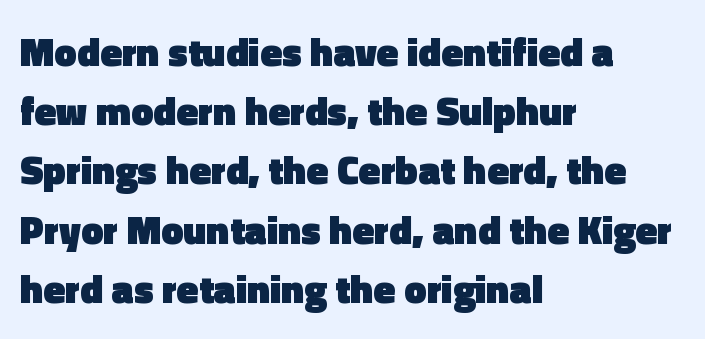
Default kerning and tracking; the words read as compact shapes. Its strokes are broad and dark, the hallmark of bold type. A typesetter would mark this as roman, not italic. The lines sit at an ordinary, default distance from one another. The glyphs in this specimen are sans serif.
